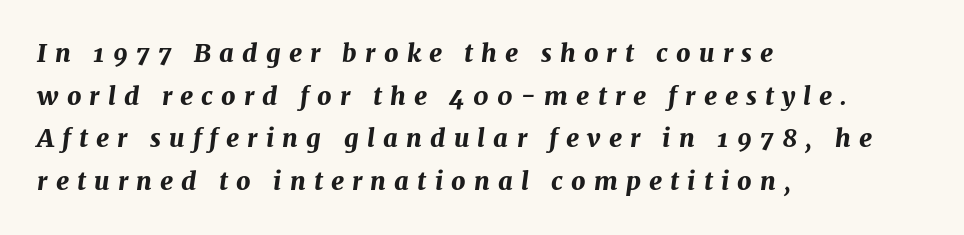
The image shows 25 px bold type, italic (leaning right); set left-aligned, line spacing 1.71x, unusually wide letter spacing (+0.33 em), not underlined.
